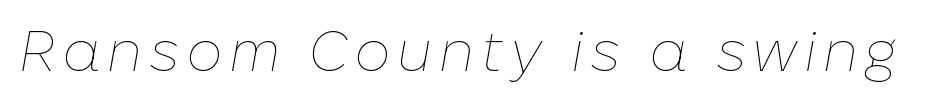
The axis of the letterforms is tilted away from vertical. No extra ink here — the face is not bold. Check under the words: just untouched page. A typesetter would call this proportional, since set widths differ per character.
